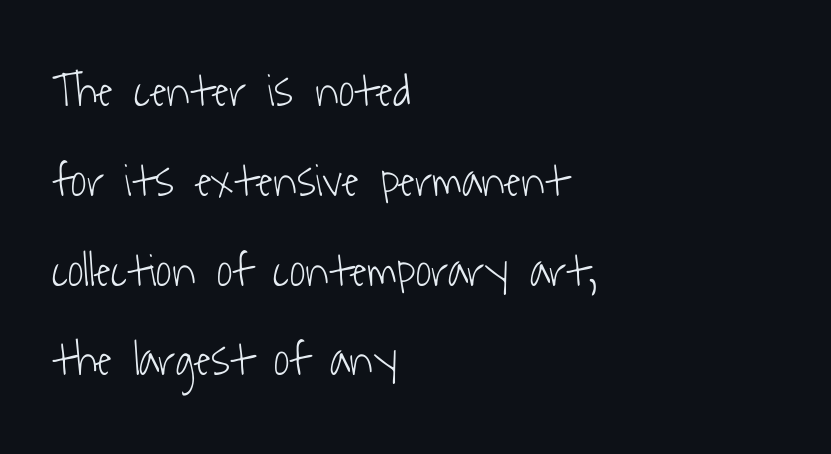
Does the type have serifs? No, each stem ends abruptly. A typesetter would call this proportional, since set widths differ per character. The ragged edge is on the right, which tells us the setting is flush left. This is not heavy type; no bold has been used. Short note: letters normally spaced.
